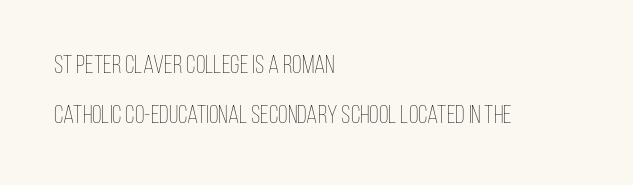
{"italic": "no", "bold": "no", "underline": "no", "align": "left", "line_spacing": "loose", "line_spacing_ratio": 2.01, "letter_spacing": "normal", "letter_spacing_em": 0.0, "glyph_px": 25}
